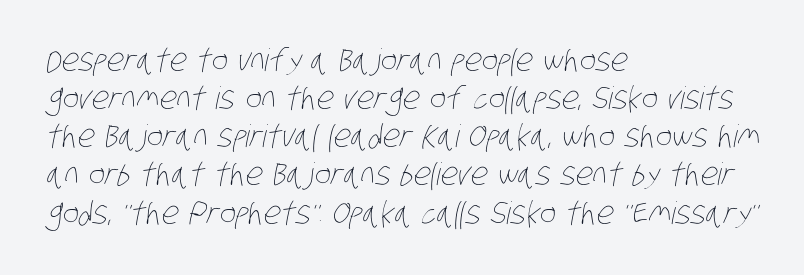
The rag falls on the right side of this text block. Between one letter and the next there's only the usual sliver of space. Is this a heavy cut? Hardly; it is regular or lighter. Underline: absent. This sample has the flowing, uneven cadence of proportional lettering.
